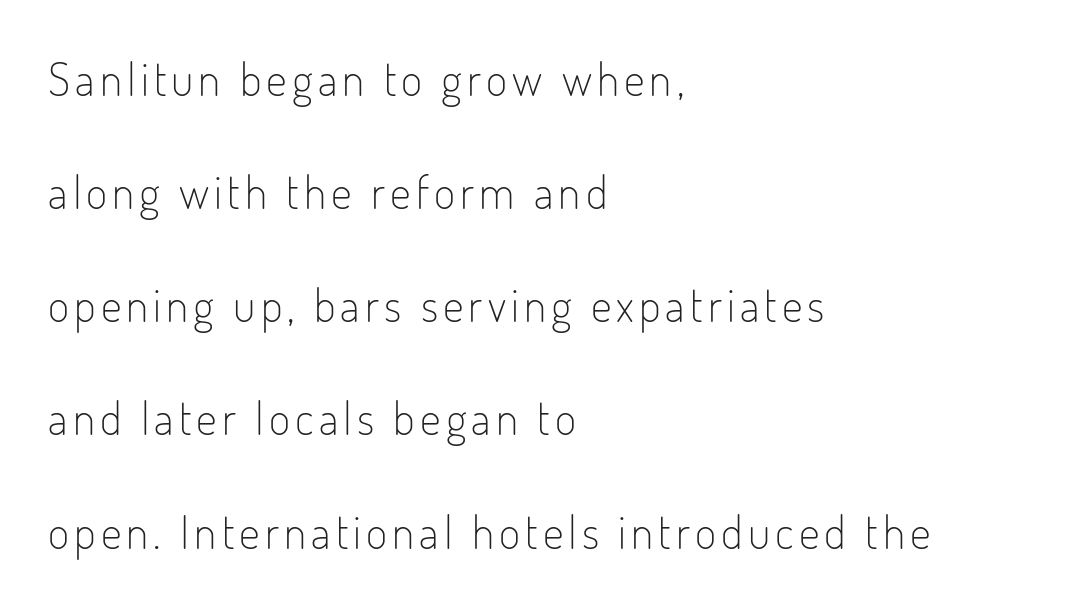
The image shows 46 px light, condensed sans-serif type, upright; set left-aligned, loose line spacing (2.46x), not underlined; low stroke contrast and a small x-height.
